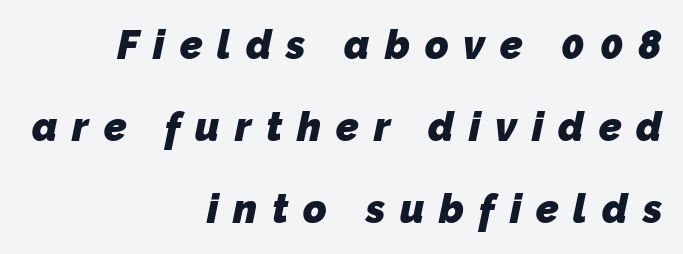
This sample uses expanded letter spacing, leaving extra air between glyphs. Honestly, the rows look like they've been pulled way apart. The typesetter chose a ragged-left arrangement here. The glyphs in this specimen are sans serif. Its strokes are broad and dark, the hallmark of bold type. Quick note: underline off.
